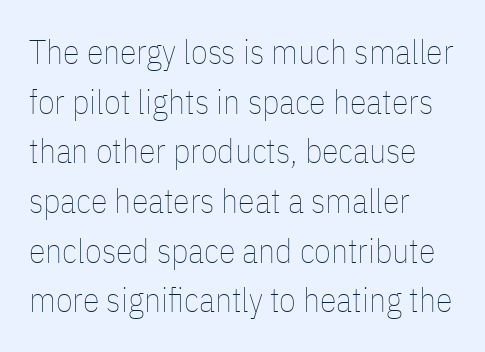
The image shows 34 px thin, condensed type, upright; set left-aligned, normal line spacing (1.46x), normal letter spacing, not underlined; low stroke contrast and a medium x-height.
